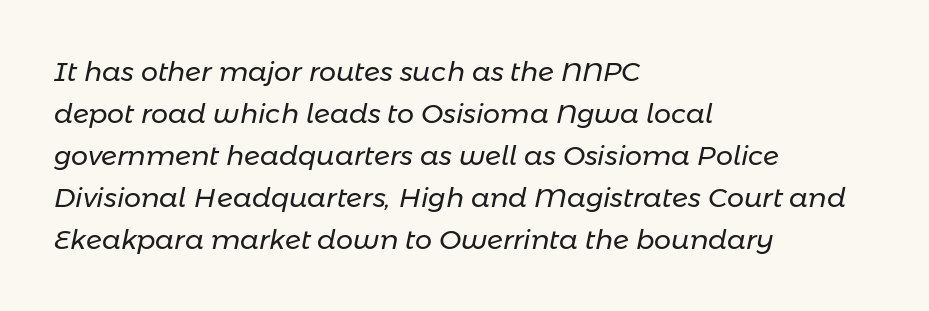
Q: Is the text bold? A: No.
Q: Is the text italic (slanted)? A: Yes, it leans right by about 11 degrees.
Q: Is the text underlined? A: No.
Q: How is the paragraph aligned? A: Left-aligned.
Q: Is the spacing between letters normal or unusually wide? A: Normal.
Q: Is the spacing between lines tight, normal or loose? A: Normal.
